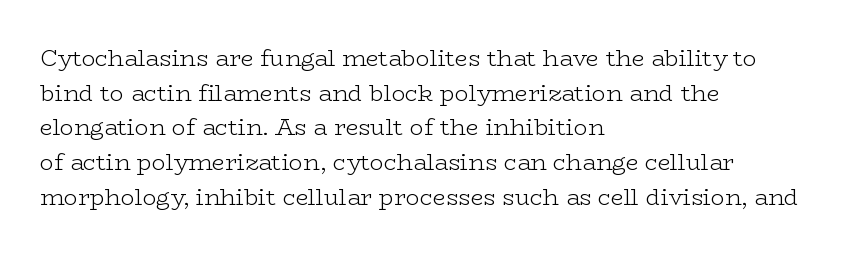
{"italic": "no", "bold": "no", "underline": "no", "align": "left", "line_spacing": "normal", "line_spacing_ratio": 1.51, "letter_spacing": "normal", "letter_spacing_em": 0.0, "glyph_px": 23}
